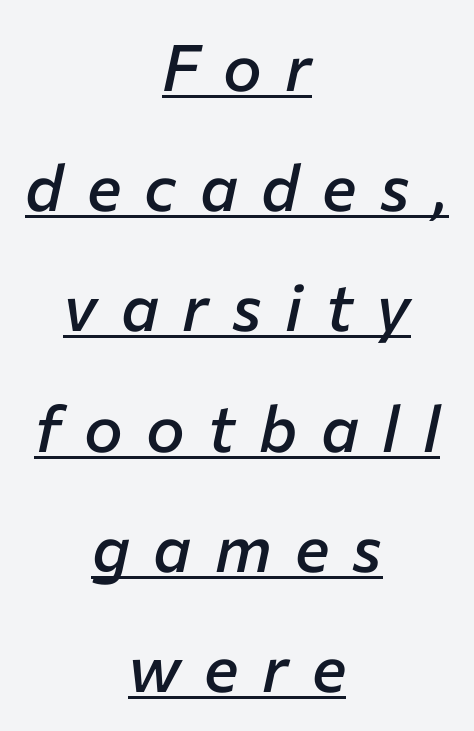
{"italic": "yes", "lean": "right", "slant_degrees": 12, "bold": "semi", "weight": "semibold", "width": "normal", "stroke_contrast": "low", "x_height": "medium", "monospaced": "no", "underline": "yes", "align": "center", "line_spacing_ratio": 1.85, "letter_spacing": "wide", "letter_spacing_em": 0.36, "glyph_px": 65}
